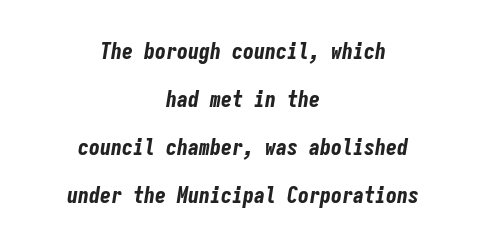
{"italic": "yes", "lean": "right", "slant_degrees": 9, "bold": "yes", "underline": "no", "align": "center", "line_spacing": "loose", "line_spacing_ratio": 2.18, "letter_spacing": "normal", "letter_spacing_em": 0.0, "glyph_px": 22}
